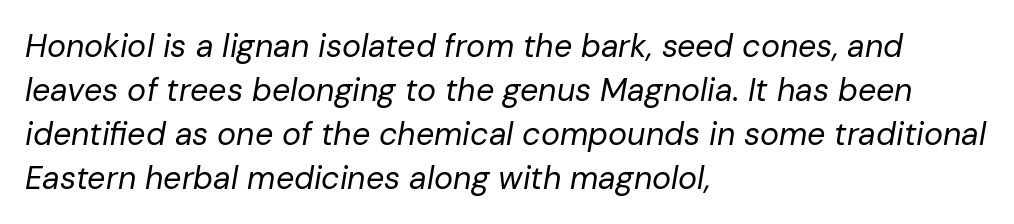
Q: Is the text bold? A: No.
Q: Is the text italic (slanted)? A: Yes, it leans right by about 10 degrees.
Q: Is the text underlined? A: No.
Q: How is the paragraph aligned? A: Left-aligned.
Q: Is the spacing between letters normal or unusually wide? A: Normal.
Q: Is the spacing between lines tight, normal or loose? A: Normal.
Q: Width (condensed, normal, or wide)? A: Normal.
Q: Stroke contrast? A: Low.
Q: x-height? A: Medium.
Q: Monospaced? A: No.
